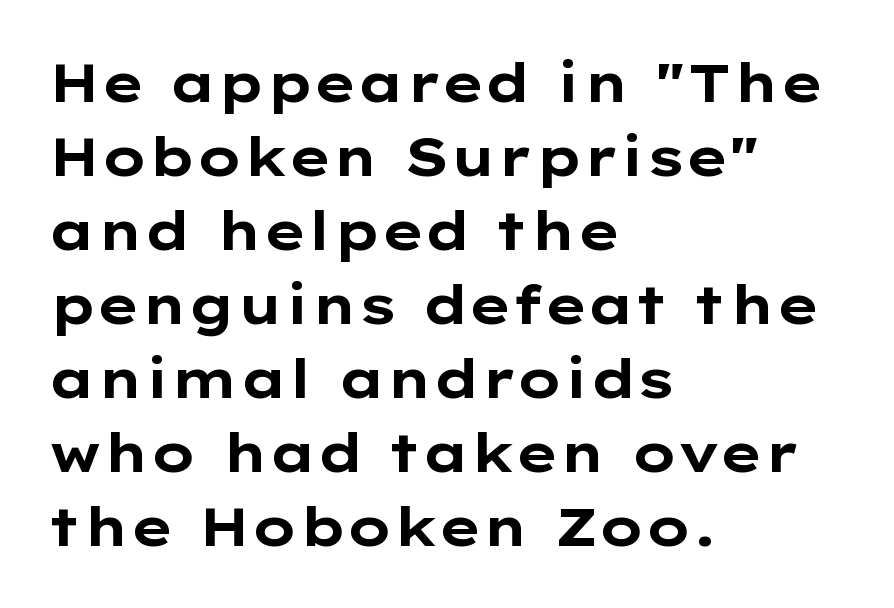
Q: Is the text bold? A: Yes.
Q: Is the text italic (slanted)? A: No, it is upright.
Q: Is the typeface a serif or a sans-serif typeface? A: Sans-serif.
Q: Is the text underlined? A: No.
Q: How is the paragraph aligned? A: Left-aligned.
Q: Is the spacing between letters normal or unusually wide? A: Normal.
Q: Is the spacing between lines tight, normal or loose? A: Normal.
Q: Width (condensed, normal, or wide)? A: Wide.
Q: Stroke contrast? A: Low.
Q: x-height? A: Medium.
Q: Monospaced? A: No.
